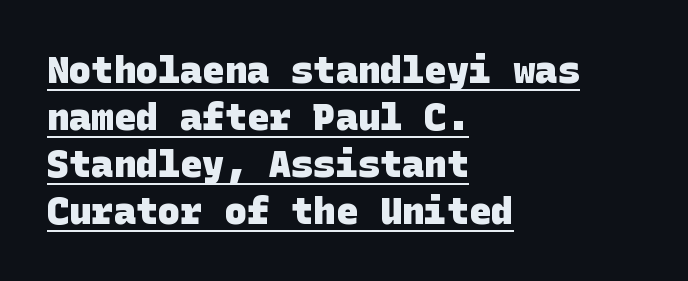
The letterforms sit shoulder to shoulder at normal distance. The rendering uses a bold face; every stroke is thick and dark. Underlined type. The rendering uses a moderate line-height, typical for paragraphs.
